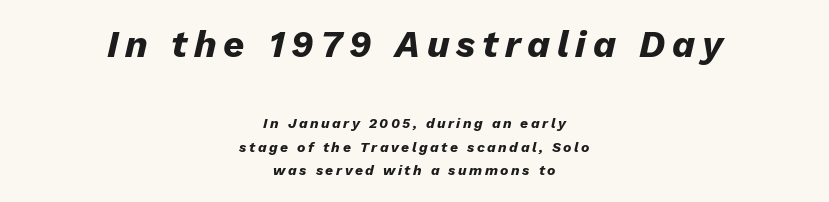
{"italic": "yes", "lean": "right", "slant_degrees": 13, "bold": "yes", "weight": "heavy", "width": "normal", "stroke_contrast": "low", "x_height": "medium", "monospaced": "no", "underline": "no", "align": "center", "line_spacing": "normal", "line_spacing_ratio": 1.69, "larger_block": "first", "size_ratio": 2.64, "glyph_px": 37}
